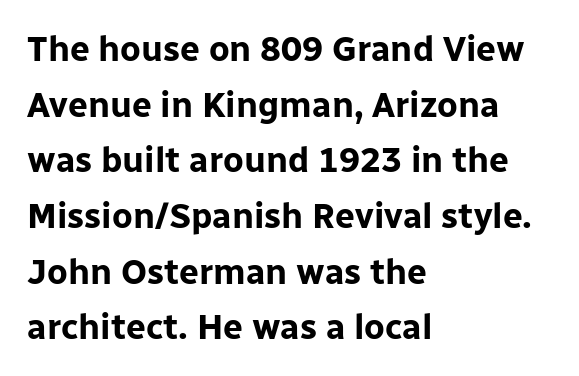
Q: Is the text bold? A: Yes.
Q: Is the text italic (slanted)? A: No, it is upright.
Q: Is the typeface a serif or a sans-serif typeface? A: Sans-serif.
Q: Is the text underlined? A: No.
Q: How is the paragraph aligned? A: Left-aligned.
Q: Is the spacing between letters normal or unusually wide? A: Normal.
Q: Is the spacing between lines tight, normal or loose? A: Normal.
Q: Width (condensed, normal, or wide)? A: Normal.
Q: Stroke contrast? A: Low.
Q: x-height? A: Medium.
Q: Monospaced? A: No.
